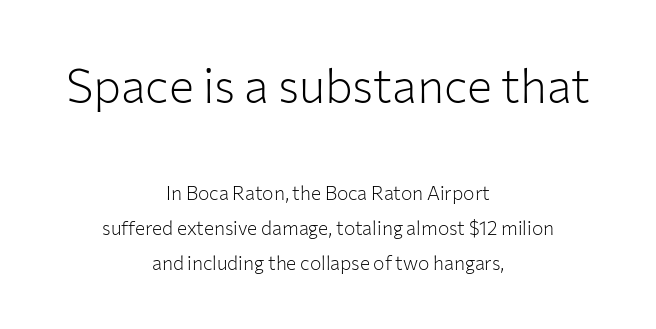
Classification — sans serif. Is the block centered? Yes — each line is placed symmetrically about the middle. Nobody touched the tracking dial on this one. Stems here are at most as thick as an everyday book face. Characters remain perfectly vertical along every line.
